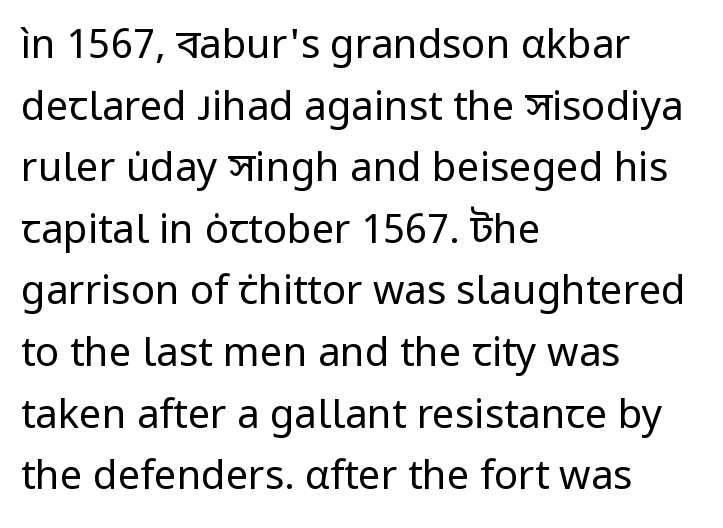
The image shows 40 px regular-weight sans-serif type, upright; set left-aligned, normal line spacing (1.54x), normal letter spacing, not underlined; low stroke contrast and a medium x-height.
